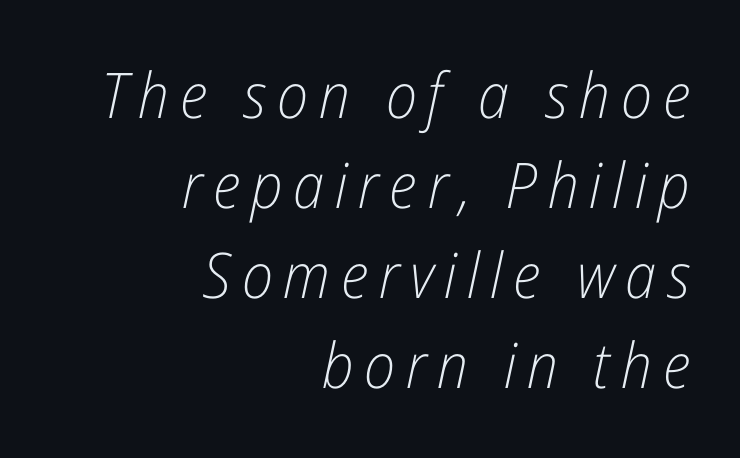
The whole block is typeset with a tilt. The face looks like a standard text weight, possibly lighter. Rule under the text: the space is simply empty. The passage shown stacks its lines at a standard gap. The paragraph shown leans on its right margin.
